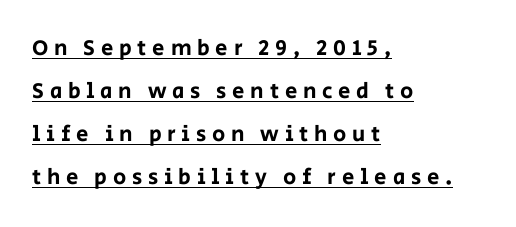
Q: Is the text italic (slanted)? A: No, it is upright.
Q: Is the text underlined? A: Yes.
Q: How is the paragraph aligned? A: Left-aligned.
Q: Is the spacing between letters normal or unusually wide? A: Unusually wide.
Q: Is the spacing between lines tight, normal or loose? A: Loose.
